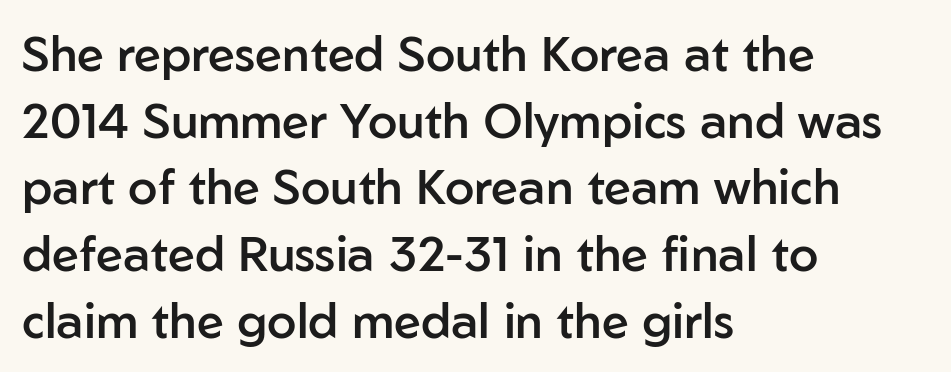
The image shows 48 px semibold sans-serif type, upright; set left-aligned, normal line spacing (1.39x), normal letter spacing, not underlined; low stroke contrast and a medium x-height.
